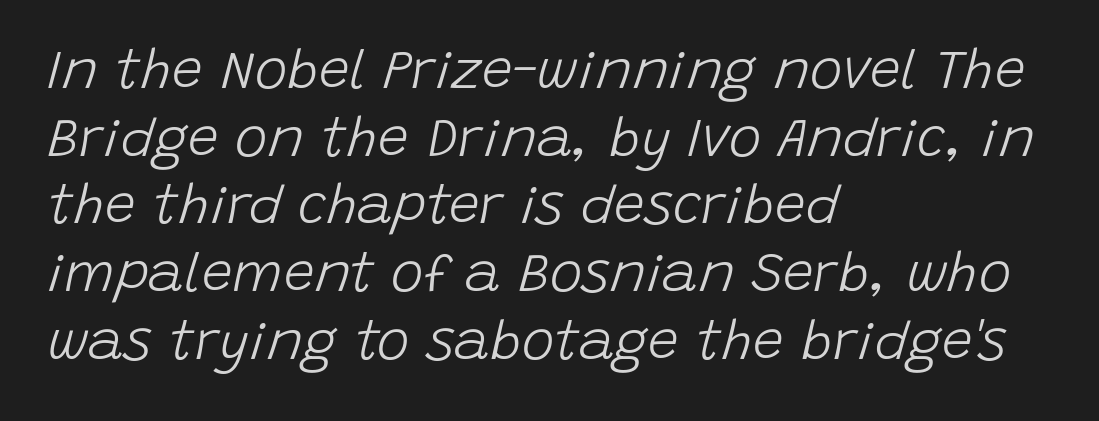
Q: Is the text bold? A: No.
Q: Is the text italic (slanted)? A: Yes, it leans right by about 15 degrees.
Q: Is the text underlined? A: No.
Q: How is the paragraph aligned? A: Left-aligned.
Q: Is the spacing between letters normal or unusually wide? A: Normal.
Q: Width (condensed, normal, or wide)? A: Normal.
Q: Stroke contrast? A: Low.
Q: x-height? A: Large.
Q: Monospaced? A: No.
